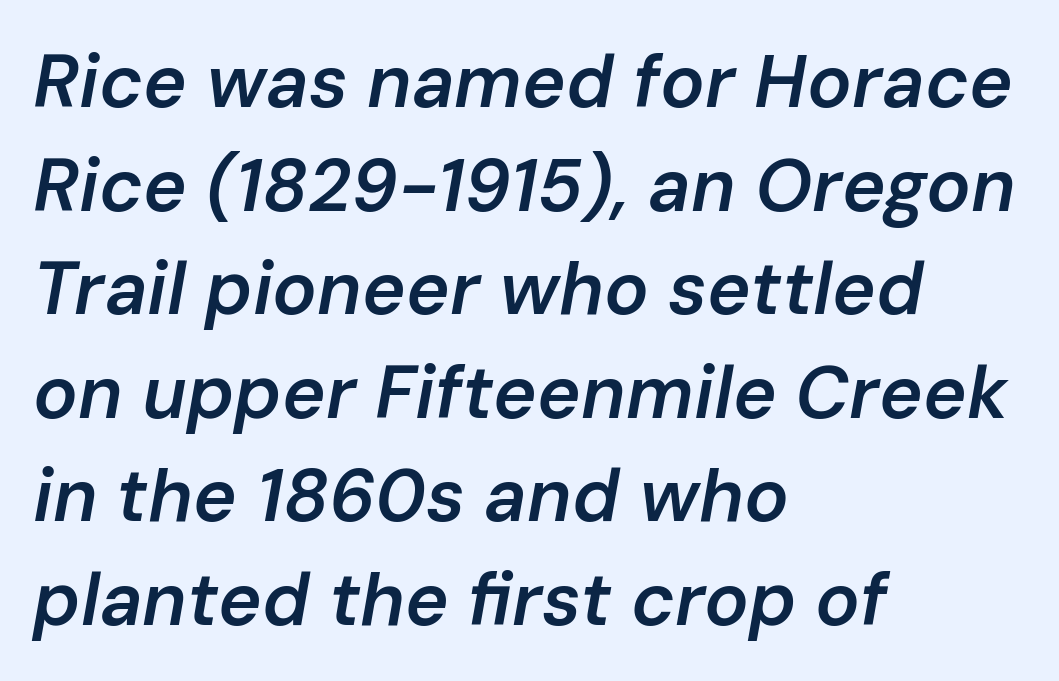
Layout note: lines flush left. The passage shown stacks its lines at a standard gap. The line texture is even and compact thanks to regular tracking. Emphasis-style slanted type is in use. Proportional: the letters do not fall into vertical columns.
